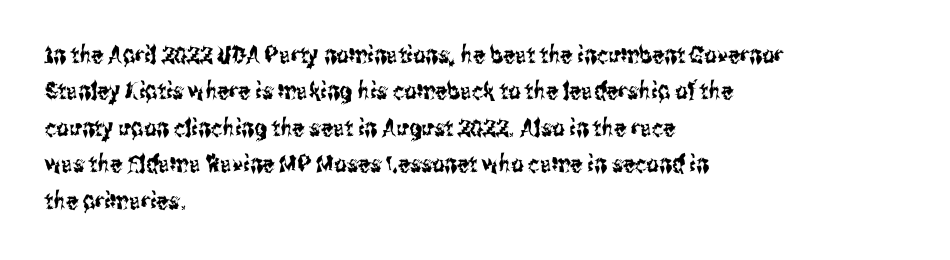
Q: Is the text italic (slanted)? A: No, it is upright.
Q: Is the text underlined? A: No.
Q: How is the paragraph aligned? A: Left-aligned.
Q: Is the spacing between letters normal or unusually wide? A: Normal.
Q: Is the spacing between lines tight, normal or loose? A: Normal.
